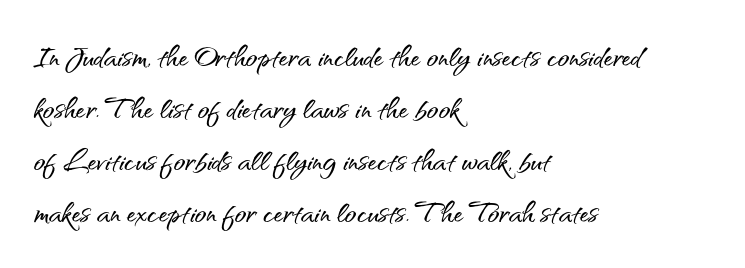
{"serif": "no", "width": "normal", "stroke_contrast": "medium", "x_height": "small", "monospaced": "no", "underline": "no", "align": "left", "line_spacing": "normal", "line_spacing_ratio": 1.37, "letter_spacing": "normal", "letter_spacing_em": 0.0, "glyph_px": 38}
